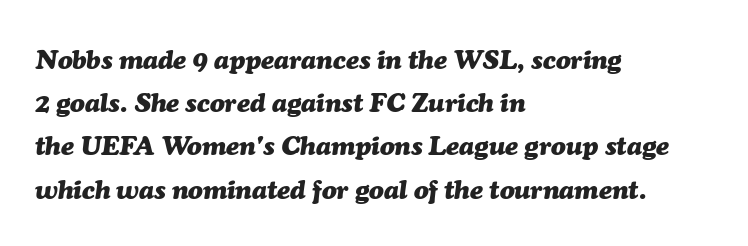
The baseline area is clear. Strokes here are thick enough to call this a true bold. If you drew a ruler down the left edge, every line would touch it. Line spacing here is normal.
